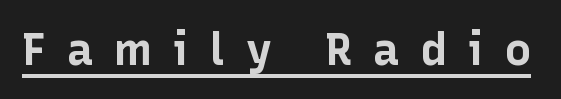
Q: Is the text bold? A: Yes.
Q: Is the text italic (slanted)? A: No, it is upright.
Q: Is the typeface a serif or a sans-serif typeface? A: Sans-serif.
Q: Is the text underlined? A: Yes.
Q: Is the spacing between letters normal or unusually wide? A: Unusually wide.
Q: Width (condensed, normal, or wide)? A: Normal.
Q: Stroke contrast? A: Low.
Q: x-height? A: Medium.
Q: Monospaced? A: No.
